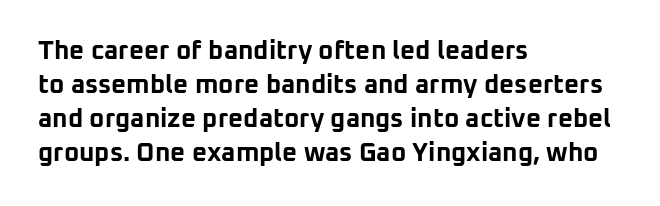
{"italic": "no", "bold": "yes", "underline": "no", "align": "left", "line_spacing": "normal", "line_spacing_ratio": 1.31, "letter_spacing": "normal", "letter_spacing_em": 0.0, "glyph_px": 26}
